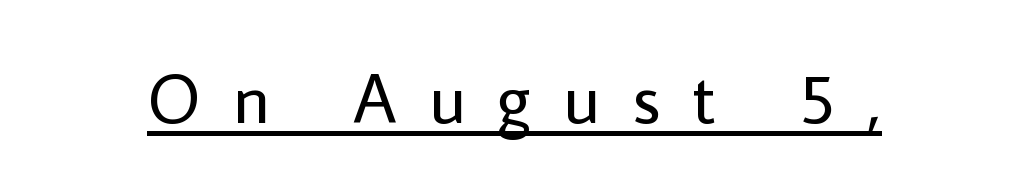
Q: Is the text bold? A: No.
Q: Is the text italic (slanted)? A: No, it is upright.
Q: Is the typeface a serif or a sans-serif typeface? A: Sans-serif.
Q: Is the text underlined? A: Yes.
Q: Is the spacing between letters normal or unusually wide? A: Unusually wide.
Q: Width (condensed, normal, or wide)? A: Normal.
Q: Stroke contrast? A: Low.
Q: x-height? A: Medium.
Q: Monospaced? A: No.
